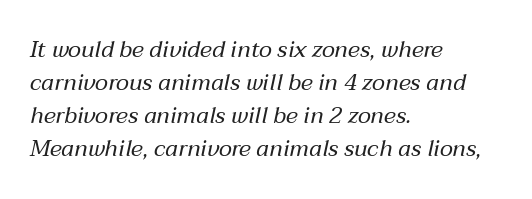
Q: Is the text bold? A: No.
Q: Is the text italic (slanted)? A: Yes, it leans right by about 12 degrees.
Q: Is the text underlined? A: No.
Q: How is the paragraph aligned? A: Left-aligned.
Q: Is the spacing between letters normal or unusually wide? A: Normal.
Q: Is the spacing between lines tight, normal or loose? A: Normal.
